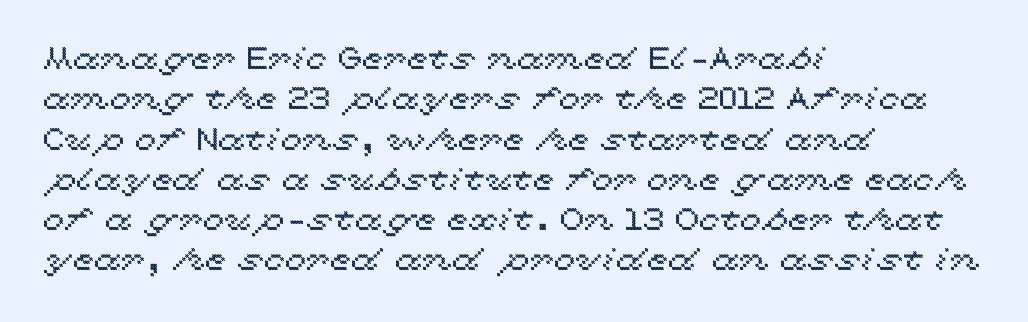
The image shows 31 px wide type; set left-aligned, normal line spacing (1.3x), normal letter spacing, not underlined; a medium x-height.
